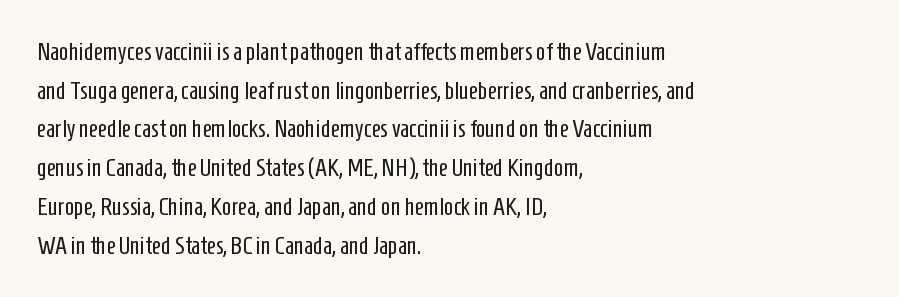
{"italic": "no", "bold": "no", "underline": "no", "align": "left", "line_spacing": "normal", "line_spacing_ratio": 1.55, "letter_spacing": "normal", "letter_spacing_em": 0.0, "glyph_px": 25}
